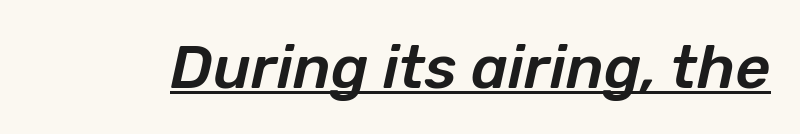
Q: Is the text italic (slanted)? A: Yes, it leans right by about 12 degrees.
Q: Is the text underlined? A: Yes.
Q: Is the spacing between letters normal or unusually wide? A: Normal.
Q: Width (condensed, normal, or wide)? A: Normal.
Q: Stroke contrast? A: Low.
Q: x-height? A: Medium.
Q: Monospaced? A: No.
